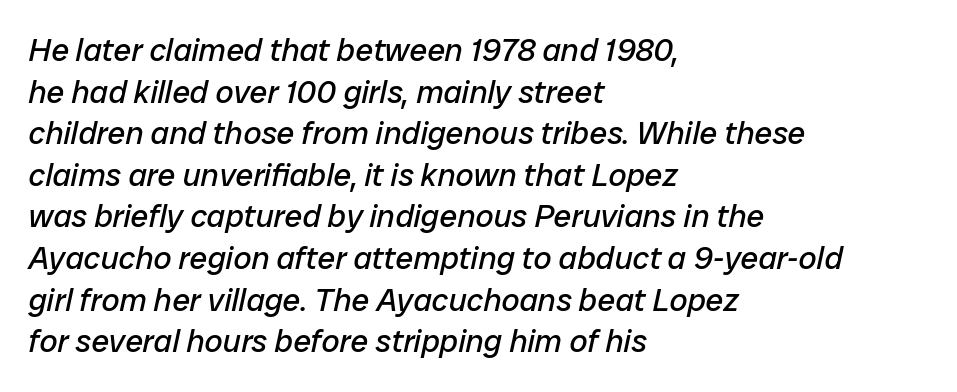
The rendering anchors every line to the left-hand side. Yep, that's italic — everything's leaning. Letter spacing: default. This is not heavy type; no bold has been used.
